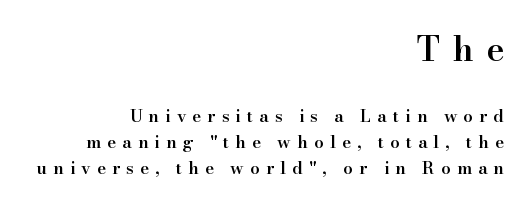
Q: Is the text bold? A: Semi-bold.
Q: Is the text italic (slanted)? A: No, it is upright.
Q: Is the typeface a serif or a sans-serif typeface? A: Serif.
Q: Is the text underlined? A: No.
Q: How is the paragraph aligned? A: Right-aligned.
Q: Is the spacing between letters normal or unusually wide? A: Unusually wide.
Q: Is the spacing between lines tight, normal or loose? A: Normal.
Q: Which block of text is set in a larger size, the first (top) or the second (bottom)? A: The first (top) one.
Q: Width (condensed, normal, or wide)? A: Normal.
Q: Stroke contrast? A: High.
Q: x-height? A: Small.
Q: Monospaced? A: No.
